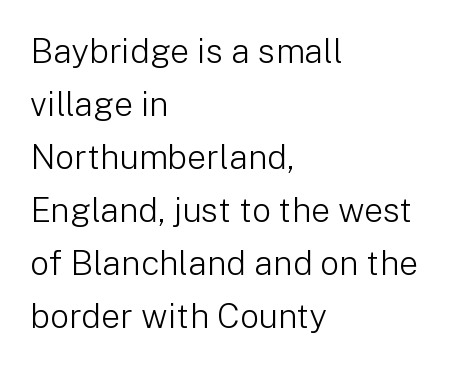
{"serif": "no", "italic": "no", "bold": "no", "weight": "light", "width": "normal", "stroke_contrast": "low", "x_height": "medium", "monospaced": "no", "underline": "no", "align": "left", "line_spacing": "normal", "line_spacing_ratio": 1.56, "letter_spacing": "normal", "letter_spacing_em": 0.0, "glyph_px": 34}
